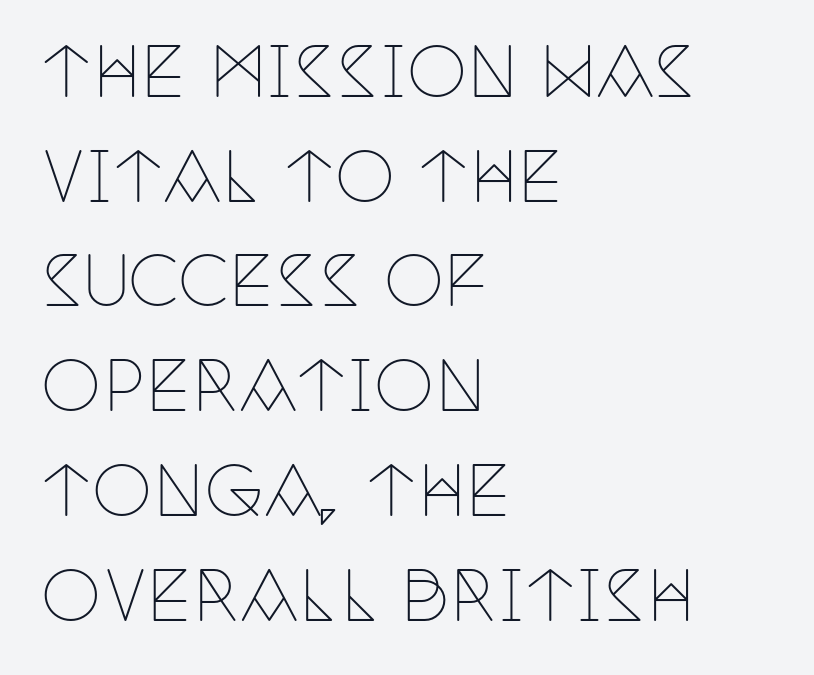
{"serif": "yes", "italic": "no", "bold": "no", "weight": "thin", "width": "condensed", "stroke_contrast": "low", "x_height": "large", "monospaced": "no", "underline": "no", "align": "left", "line_spacing": "normal", "line_spacing_ratio": 1.54, "letter_spacing": "normal", "letter_spacing_em": 0.0, "glyph_px": 68}
